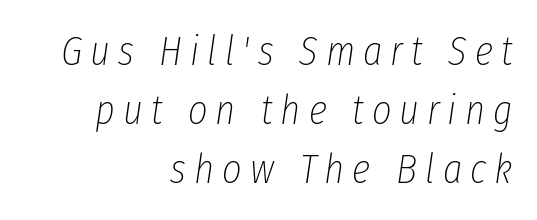
Q: Is the text bold? A: No.
Q: Is the text italic (slanted)? A: Yes, it leans right by about 8 degrees.
Q: Is the text underlined? A: No.
Q: How is the paragraph aligned? A: Right-aligned.
Q: Is the spacing between lines tight, normal or loose? A: Normal.
Q: Width (condensed, normal, or wide)? A: Condensed.
Q: Stroke contrast? A: Low.
Q: x-height? A: Medium.
Q: Monospaced? A: No.
